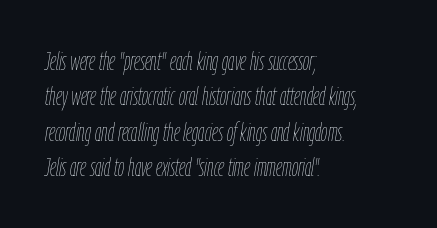
Q: Is the text bold? A: No.
Q: Is the text italic (slanted)? A: Yes, it leans right by about 9 degrees.
Q: Is the text underlined? A: No.
Q: How is the paragraph aligned? A: Left-aligned.
Q: Is the spacing between letters normal or unusually wide? A: Normal.
Q: Is the spacing between lines tight, normal or loose? A: Normal.
